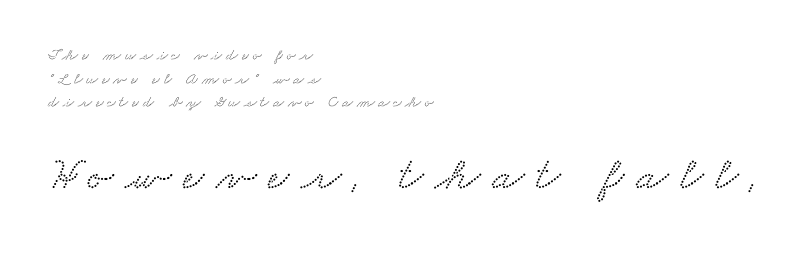
Q: Is the text underlined? A: No.
Q: How is the paragraph aligned? A: Left-aligned.
Q: Is the spacing between letters normal or unusually wide? A: Unusually wide.
Q: Is the spacing between lines tight, normal or loose? A: Normal.
Q: Which block of text is set in a larger size, the first (top) or the second (bottom)? A: The second (bottom) one.
Q: Width (condensed, normal, or wide)? A: Wide.
Q: Stroke contrast? A: Low.
Q: x-height? A: Small.
Q: Monospaced? A: No.
